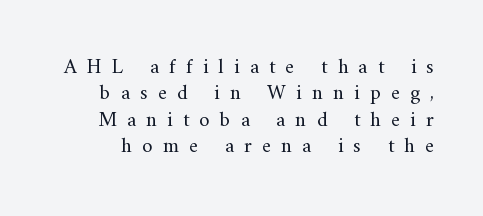
The strokes carry an ordinary text weight at most. It's the straight-up-and-down kind of type. The block of text has a typical density, with ordinary space between rows. Tracking value appears strongly positive — letters spread wide. The words here are not underlined.
